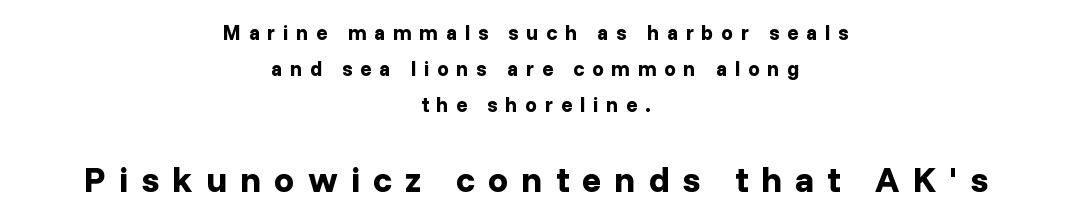
{"serif": "no", "italic": "no", "bold": "yes", "weight": "bold", "width": "normal", "stroke_contrast": "low", "x_height": "medium", "monospaced": "no", "underline": "no", "align": "center", "line_spacing_ratio": 1.72, "letter_spacing": "wide", "letter_spacing_em": 0.36, "larger_block": "second", "size_ratio": 1.71, "glyph_px": 36}
